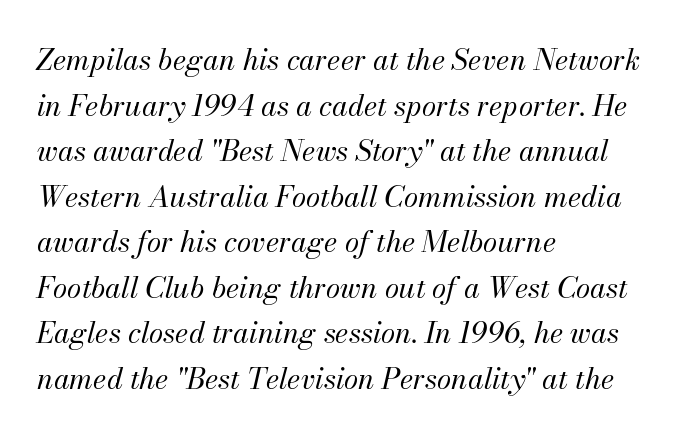
The image shows 29 px regular-weight type, italic (leaning right); set left-aligned, normal line spacing (1.57x), normal letter spacing, not underlined; medium stroke contrast and a small x-height.
